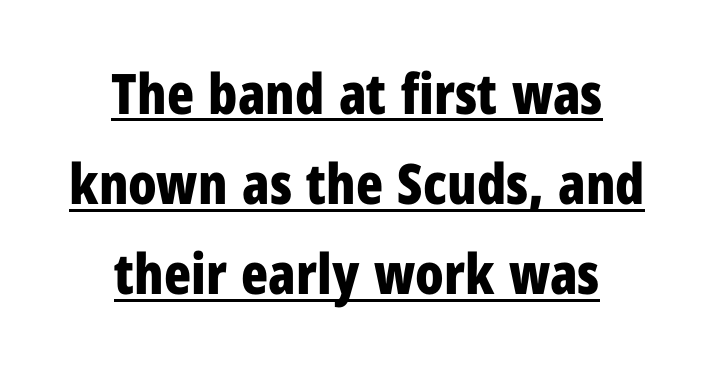
{"serif": "no", "italic": "no", "bold": "yes", "weight": "bold", "width": "condensed", "stroke_contrast": "low", "x_height": "medium", "monospaced": "no", "underline": "yes", "align": "center", "line_spacing": "normal", "line_spacing_ratio": 1.61, "letter_spacing": "normal", "letter_spacing_em": 0.0, "glyph_px": 56}
